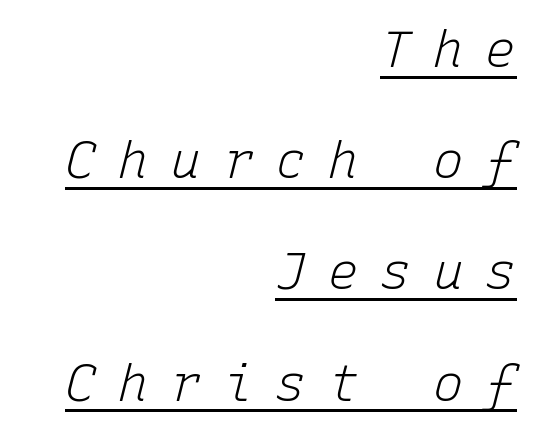
The image shows 51 px light type, italic (leaning right), monospaced; set right-aligned, loose line spacing (2.18x), unusually wide letter spacing (+0.43 em), underlined; low stroke contrast and a medium x-height.
